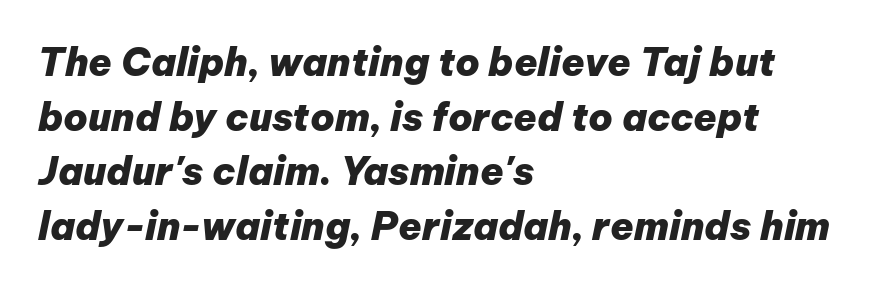
The image shows 38 px heavy type, italic (leaning right); set left-aligned, normal line spacing (1.44x), normal letter spacing, not underlined; low stroke contrast and a medium x-height.
